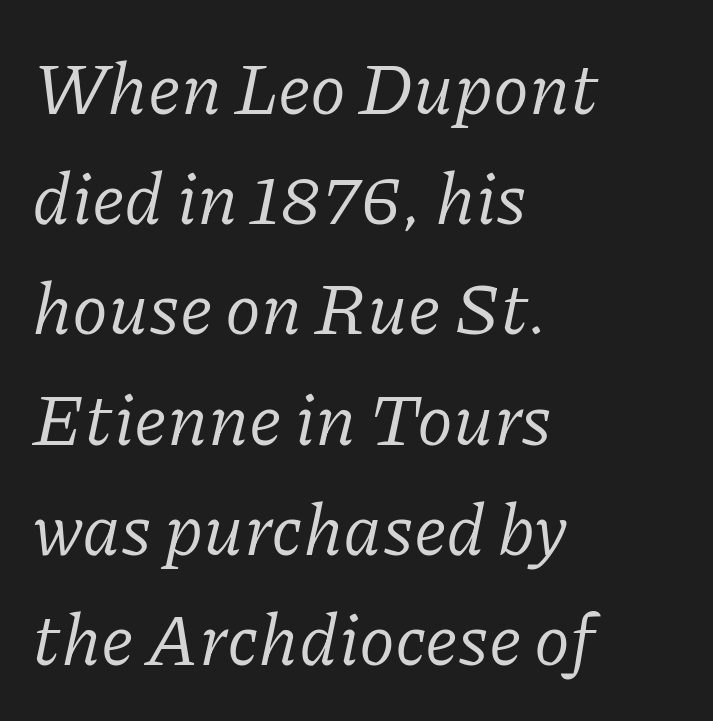
{"serif": "yes", "italic": "yes", "lean": "right", "slant_degrees": 11, "bold": "no", "weight": "regular", "width": "normal", "stroke_contrast": "low", "x_height": "medium", "monospaced": "no", "underline": "no", "align": "left", "line_spacing": "normal", "line_spacing_ratio": 1.51, "letter_spacing": "normal", "letter_spacing_em": 0.0, "glyph_px": 73}
